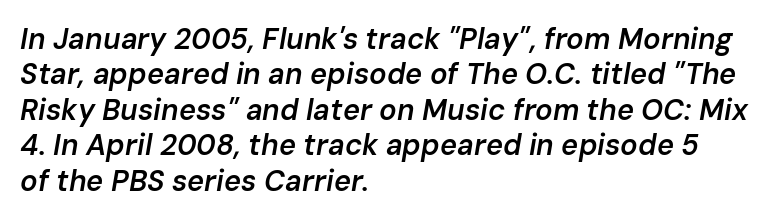
The image shows 29 px semibold type, italic (leaning right); set left-aligned, line spacing 1.22x, normal letter spacing, not underlined; low stroke contrast and a medium x-height.
